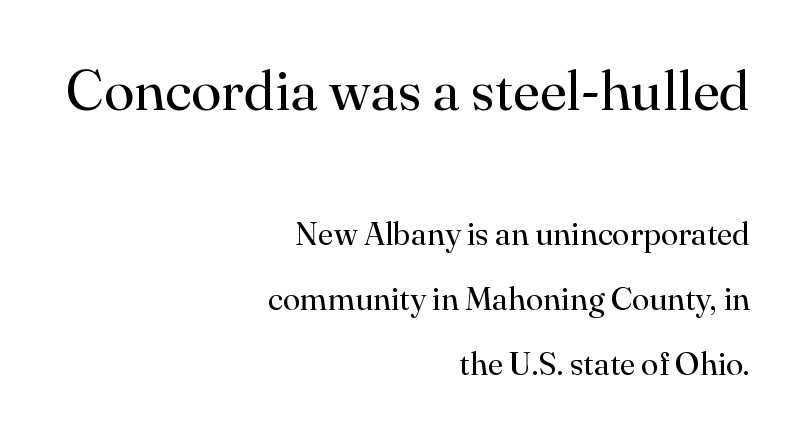
The image shows 56 px regular-weight serif type, upright; set right-aligned, loose line spacing (2.03x), normal letter spacing, not underlined; the first (top) block is 1.75x larger; high stroke contrast and a small x-height.
